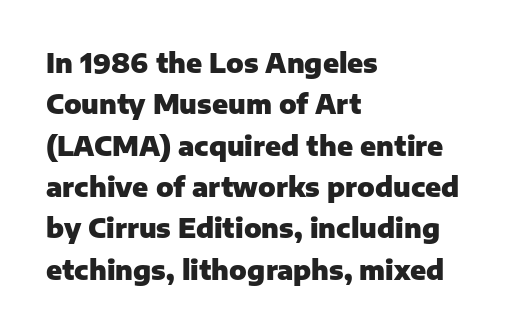
{"italic": "no", "bold": "yes", "underline": "no", "align": "left", "line_spacing": "normal", "line_spacing_ratio": 1.59, "letter_spacing": "normal", "letter_spacing_em": 0.0, "glyph_px": 26}
